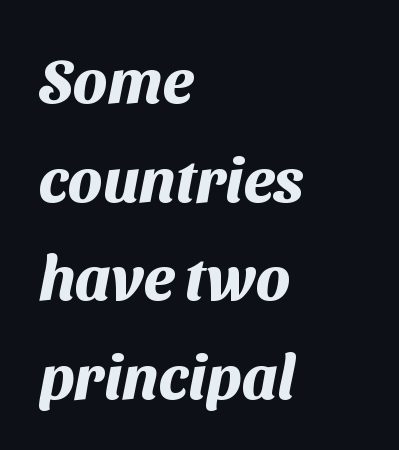
{"serif": "no", "bold": "yes", "weight": "heavy", "width": "normal", "stroke_contrast": "medium", "x_height": "medium", "monospaced": "no", "underline": "no", "align": "left", "line_spacing": "normal", "line_spacing_ratio": 1.59, "letter_spacing": "normal", "letter_spacing_em": 0.0, "glyph_px": 62}
